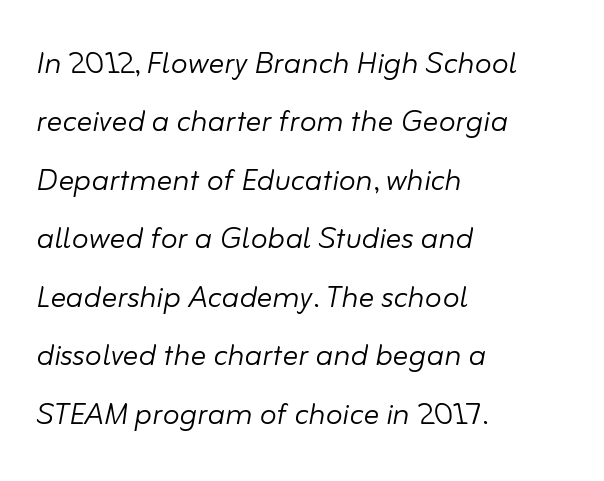
Q: Is the text bold? A: No.
Q: Is the text italic (slanted)? A: Yes, it leans right by about 10 degrees.
Q: Is the text underlined? A: No.
Q: How is the paragraph aligned? A: Left-aligned.
Q: Is the spacing between letters normal or unusually wide? A: Normal.
Q: Is the spacing between lines tight, normal or loose? A: Normal.
Q: Width (condensed, normal, or wide)? A: Normal.
Q: Stroke contrast? A: Low.
Q: x-height? A: Small.
Q: Monospaced? A: No.
